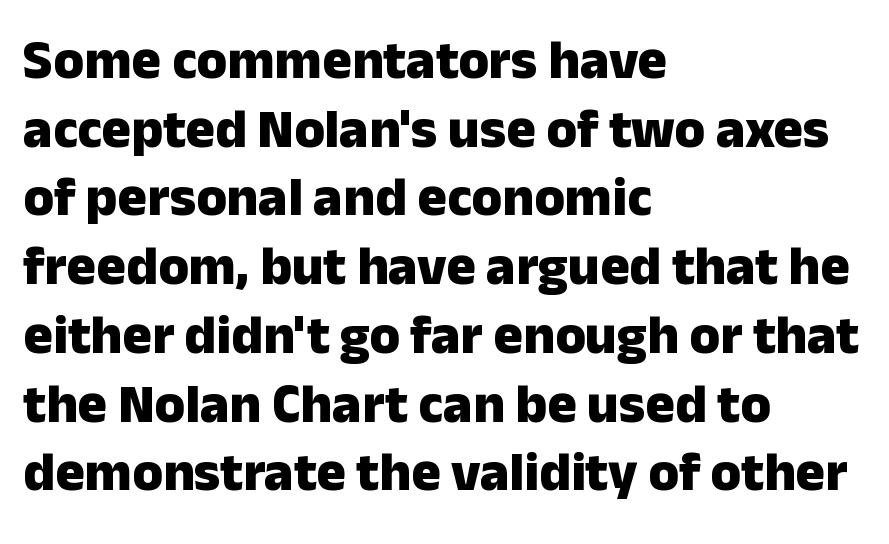
I'd call this a sans setting — the letters go barefoot. These lines are set flush left with a ragged right edge. Heft: maximum for text — a bold. What's the leading like? Ordinary, nothing unusual. This rendering features lettering with no underline.
